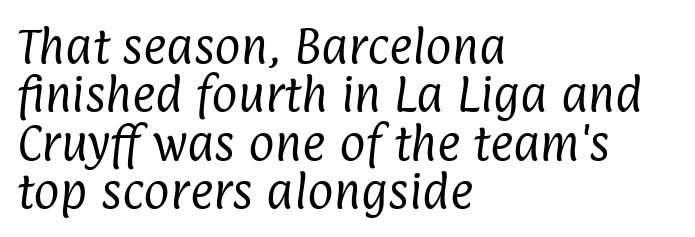
The image shows 40 px regular-weight, condensed sans-serif type; set left-aligned, line spacing 1.21x, normal letter spacing, not underlined; low stroke contrast and a medium x-height.
